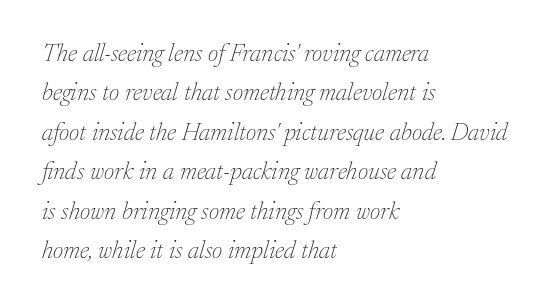
Q: Is the text bold? A: No.
Q: Is the text italic (slanted)? A: Yes, it leans right by about 17 degrees.
Q: Is the text underlined? A: No.
Q: How is the paragraph aligned? A: Left-aligned.
Q: Is the spacing between letters normal or unusually wide? A: Normal.
Q: Is the spacing between lines tight, normal or loose? A: Normal.
